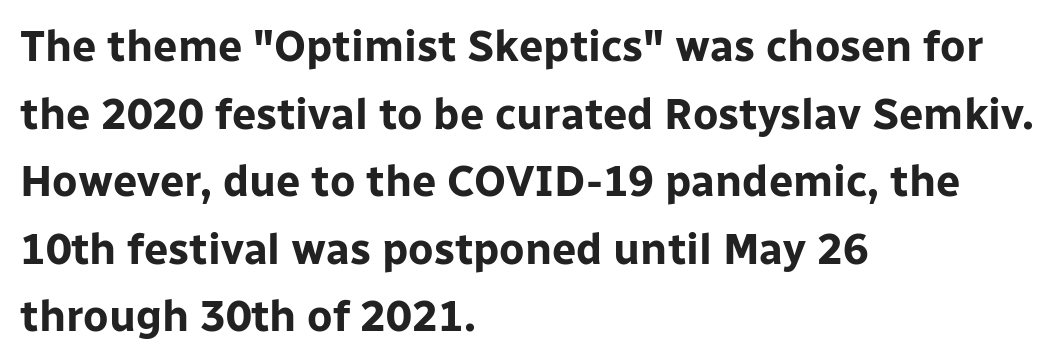
The image shows 43 px bold sans-serif type, upright; set left-aligned, normal line spacing (1.57x), normal letter spacing, not underlined; low stroke contrast and a medium x-height.
